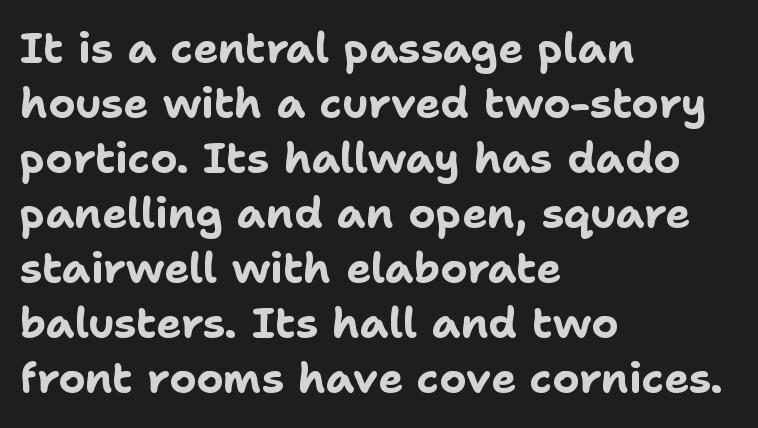
Lines of text with bare space underneath. Note the varied advance widths — an 'i' is clearly narrower than an 'm'. The face used here is rendered with its standard letterfit. The lines are quadded left.
